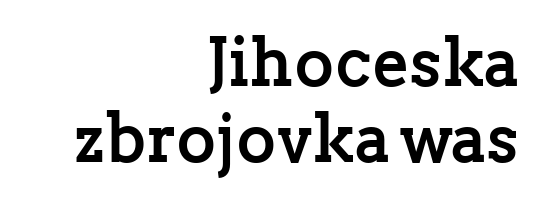
The image shows 68 px semibold serif type, upright; set right-aligned, tight line spacing (1.12x), normal letter spacing, not underlined; low stroke contrast and a medium x-height.
